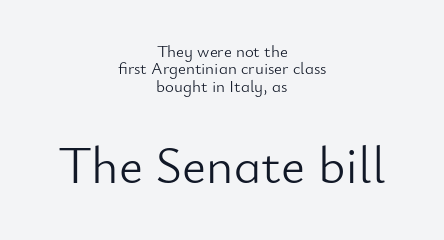
Q: Is the text bold? A: No.
Q: Is the text italic (slanted)? A: No, it is upright.
Q: Is the typeface a serif or a sans-serif typeface? A: Sans-serif.
Q: Is the text underlined? A: No.
Q: How is the paragraph aligned? A: Centered.
Q: Is the spacing between letters normal or unusually wide? A: Normal.
Q: Is the spacing between lines tight, normal or loose? A: Tight.
Q: Which block of text is set in a larger size, the first (top) or the second (bottom)? A: The second (bottom) one.
Q: Width (condensed, normal, or wide)? A: Normal.
Q: Stroke contrast? A: Low.
Q: x-height? A: Small.
Q: Monospaced? A: No.
